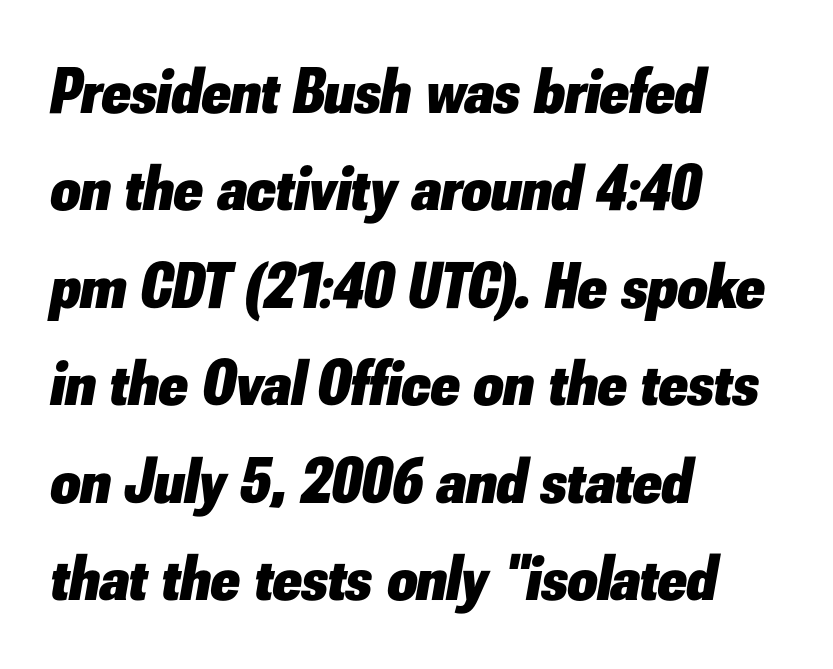
{"italic": "yes", "lean": "right", "slant_degrees": 10, "bold": "yes", "weight": "heavy", "width": "normal", "stroke_contrast": "low", "x_height": "small", "monospaced": "no", "underline": "no", "align": "left", "line_spacing": "normal", "line_spacing_ratio": 1.5, "letter_spacing": "normal", "letter_spacing_em": 0.0, "glyph_px": 65}
